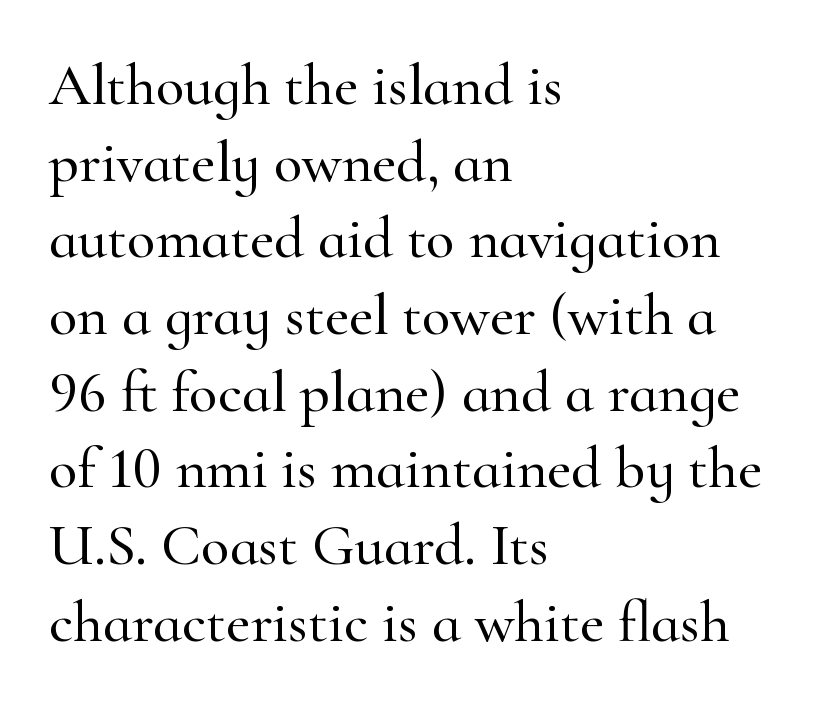
Q: Is the text italic (slanted)? A: No, it is upright.
Q: Is the typeface a serif or a sans-serif typeface? A: Serif.
Q: Is the text underlined? A: No.
Q: How is the paragraph aligned? A: Left-aligned.
Q: Is the spacing between letters normal or unusually wide? A: Normal.
Q: Is the spacing between lines tight, normal or loose? A: Normal.
Q: Width (condensed, normal, or wide)? A: Normal.
Q: Stroke contrast? A: High.
Q: x-height? A: Small.
Q: Monospaced? A: No.
